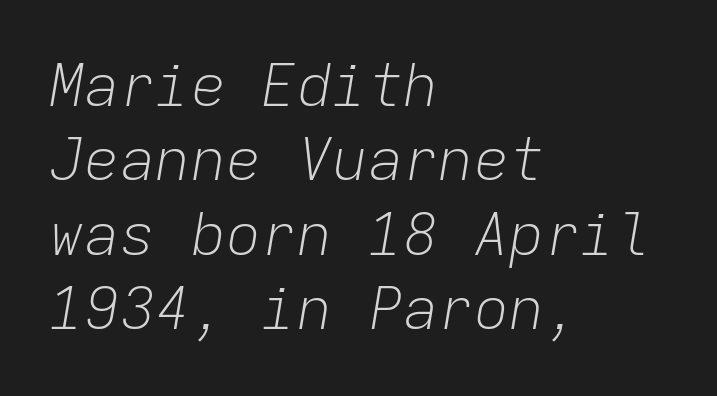
The image shows 59 px light type, italic (leaning right), monospaced; set left-aligned, normal line spacing (1.26x), normal letter spacing, not underlined; low stroke contrast and a medium x-height.
